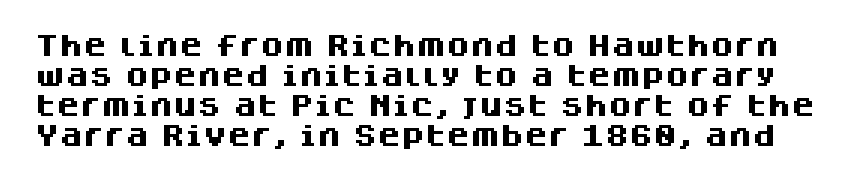
The letters are bold, with thick, heavy strokes. These lines keep a tight, regular rhythm from letter to letter. Beneath every word, the page is bare. When letters stand straight like this, we call the style roman or upright. Quick note: interline space is typical.
